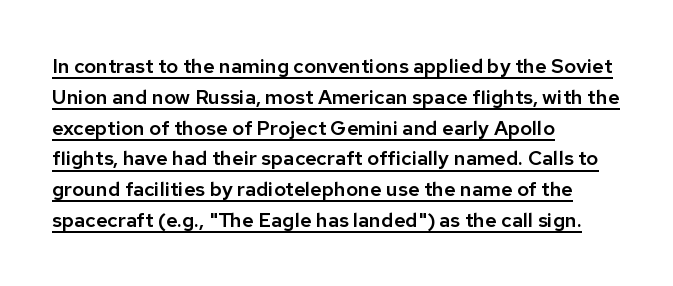
{"italic": "no", "underline": "yes", "align": "left", "line_spacing": "normal", "line_spacing_ratio": 1.54, "letter_spacing": "normal", "letter_spacing_em": 0.0, "glyph_px": 20}
